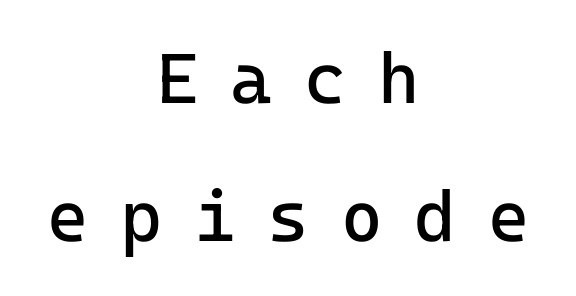
The image shows 71 px regular-weight sans-serif type, upright, monospaced; set centered, loose line spacing (1.95x), unusually wide letter spacing (+0.45 em), not underlined; low stroke contrast and a medium x-height.
